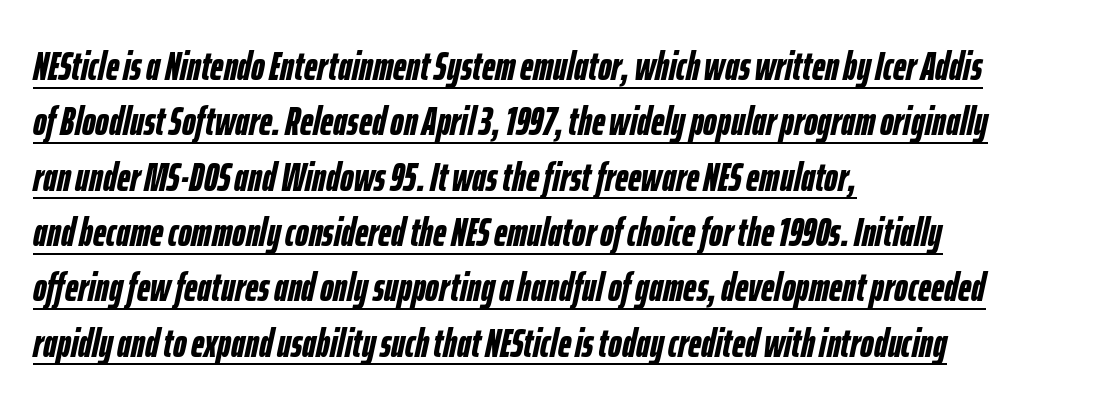
The image shows 41 px semibold, condensed type, italic (leaning right); set left-aligned, normal line spacing (1.35x), normal letter spacing, underlined; low stroke contrast and a medium x-height.
